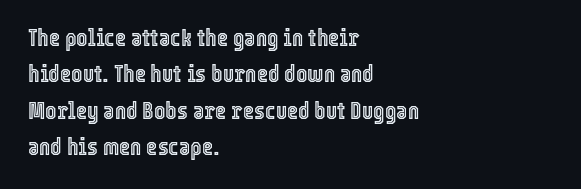
A normal amount of white space separates one row of letters from the next. Is there any slant? The stems are plumb. Nobody touched the tracking dial on this one. Quick note: underline off.
